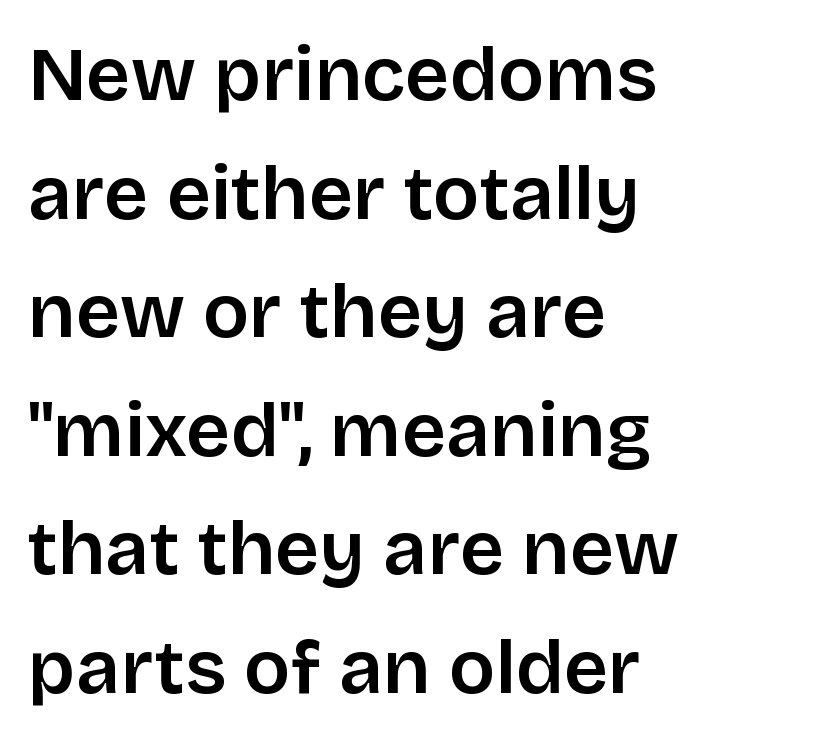
Plain, unruled lines of type. Varying glyph widths throughout — classic text-font behaviour. Evenly set lines give the paragraph a standard silhouette. Quick note: not italic, upright. All the whitespace from short lines collects on the right.
